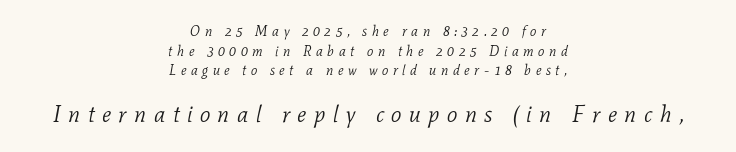
Characters follow at a spacing far wider than the type designer built in. Every character sits at an angle, as italics do. Type without underlining. One-word summary of the alignment: center.
